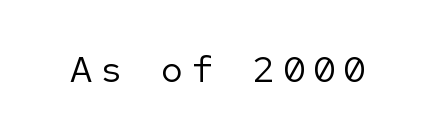
The image shows 37 px regular-weight sans-serif type, upright; set unusually wide letter spacing (+0.22 em), not underlined; low stroke contrast and a medium x-height.
